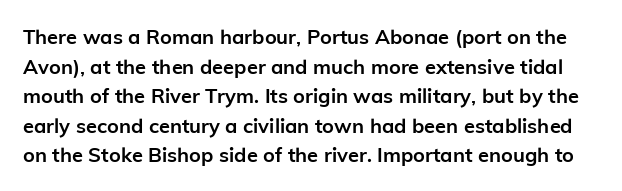
The image shows 20 px bold type, upright; set normal line spacing (1.48x), normal letter spacing, not underlined.
